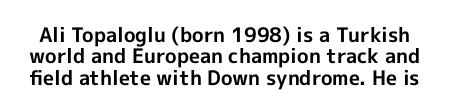
{"italic": "no", "bold": "yes", "underline": "no", "line_spacing": "tight", "line_spacing_ratio": 1.07, "letter_spacing": "normal", "letter_spacing_em": 0.0, "glyph_px": 20}
